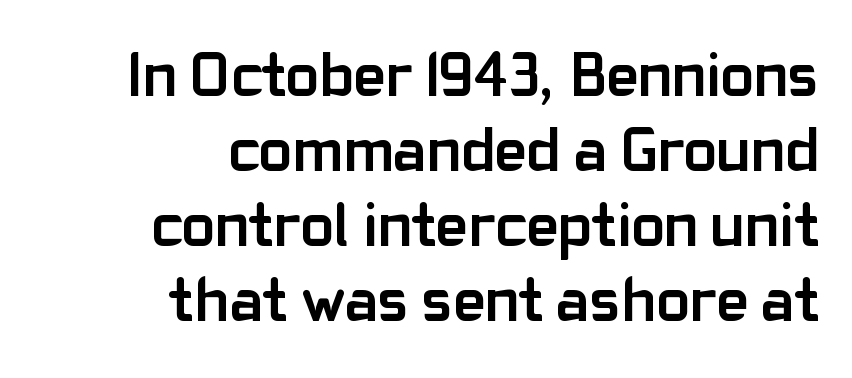
Horizontally, the lines are justified to the trailing edge only. Just letters on the line, the space beneath them empty. Designer's note — italics off, roman on. Weight: bold.
